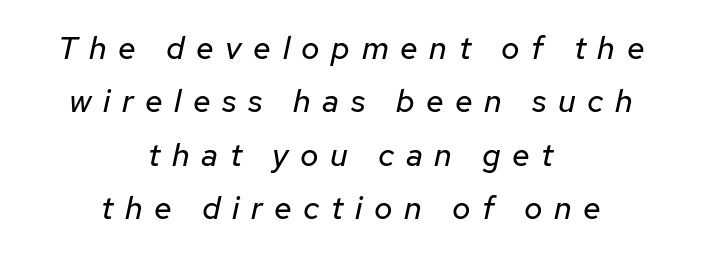
{"italic": "yes", "lean": "right", "slant_degrees": 12, "bold": "no", "weight": "regular", "width": "normal", "stroke_contrast": "low", "x_height": "medium", "monospaced": "no", "underline": "no", "align": "center", "line_spacing": "normal", "line_spacing_ratio": 1.67, "letter_spacing": "wide", "letter_spacing_em": 0.36, "glyph_px": 32}
